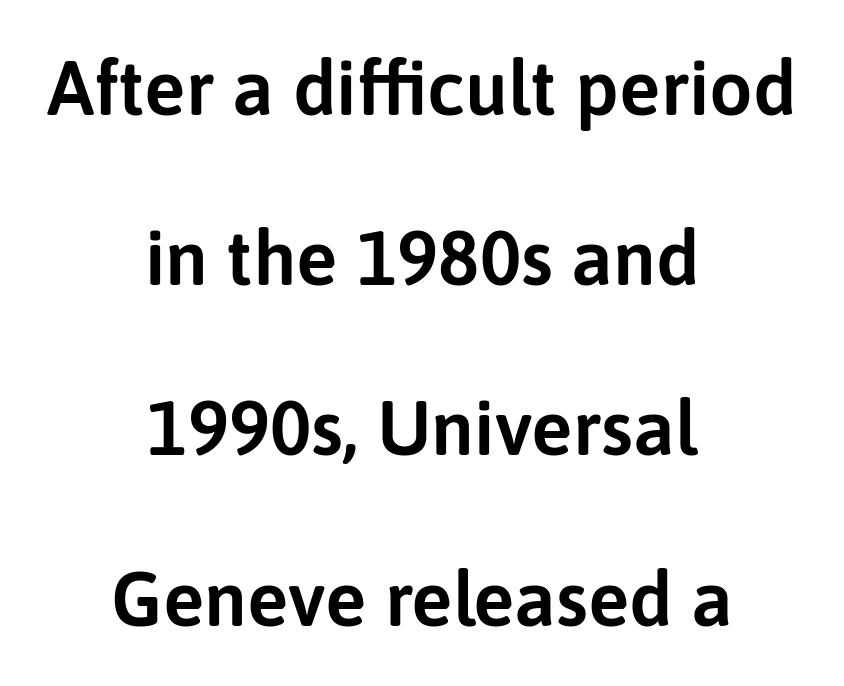
Spacing verdict: proportional, widths tailored to each character. The compositor balanced each line on the midline. Tracking value appears to be zero — textbook default spacing. Does the type have serifs? No, each stem ends abruptly. Does the leading feel generous? Absolutely, it's lavish.
